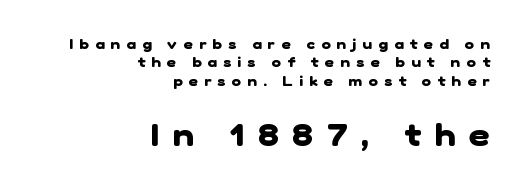
Q: Is the text bold? A: Yes.
Q: Is the typeface a serif or a sans-serif typeface? A: Sans-serif.
Q: Is the text underlined? A: No.
Q: How is the paragraph aligned? A: Right-aligned.
Q: Is the spacing between letters normal or unusually wide? A: Unusually wide.
Q: Is the spacing between lines tight, normal or loose? A: Normal.
Q: Which block of text is set in a larger size, the first (top) or the second (bottom)? A: The second (bottom) one.
Q: Width (condensed, normal, or wide)? A: Normal.
Q: Stroke contrast? A: Low.
Q: x-height? A: Medium.
Q: Monospaced? A: No.
